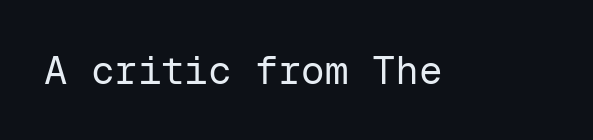
Q: Is the text bold? A: No.
Q: Is the text italic (slanted)? A: No, it is upright.
Q: Is the typeface a serif or a sans-serif typeface? A: Sans-serif.
Q: Is the text underlined? A: No.
Q: Is the spacing between letters normal or unusually wide? A: Normal.
Q: Width (condensed, normal, or wide)? A: Normal.
Q: Stroke contrast? A: Low.
Q: x-height? A: Medium.
Q: Monospaced? A: Yes.
